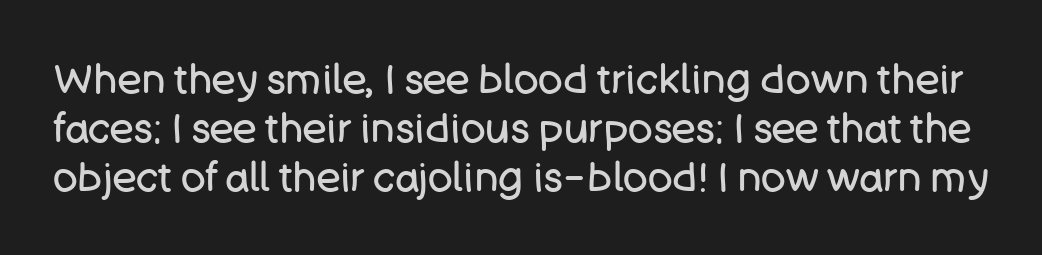
Q: Is the text bold? A: No.
Q: Is the text italic (slanted)? A: No, it is upright.
Q: Is the typeface a serif or a sans-serif typeface? A: Sans-serif.
Q: Is the text underlined? A: No.
Q: Is the spacing between letters normal or unusually wide? A: Normal.
Q: Width (condensed, normal, or wide)? A: Normal.
Q: Stroke contrast? A: Low.
Q: x-height? A: Large.
Q: Monospaced? A: No.
